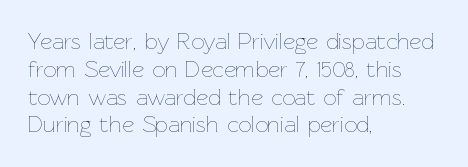
{"italic": "no", "bold": "no", "underline": "no", "align": "left", "line_spacing_ratio": 1.21, "letter_spacing": "normal", "letter_spacing_em": 0.0, "glyph_px": 23}
